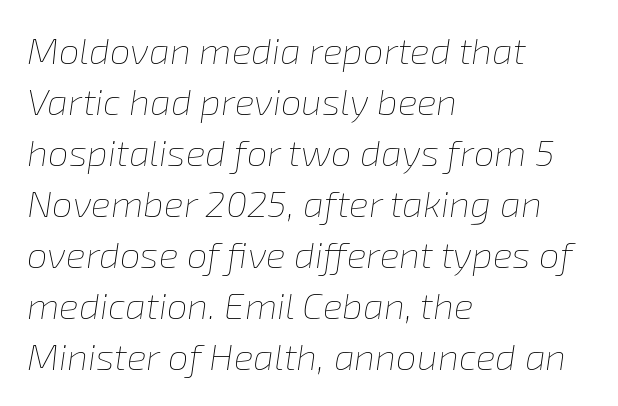
Q: Is the text bold? A: No.
Q: Is the text italic (slanted)? A: Yes, it leans right by about 8 degrees.
Q: Is the text underlined? A: No.
Q: How is the paragraph aligned? A: Left-aligned.
Q: Is the spacing between letters normal or unusually wide? A: Normal.
Q: Is the spacing between lines tight, normal or loose? A: Normal.
Q: Width (condensed, normal, or wide)? A: Normal.
Q: Stroke contrast? A: Low.
Q: x-height? A: Medium.
Q: Monospaced? A: No.
